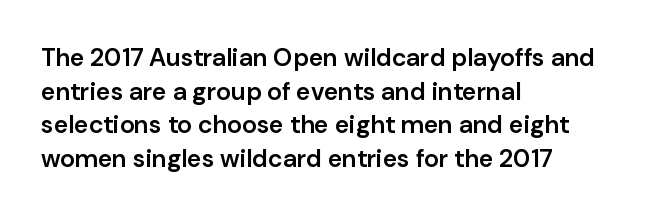
{"italic": "no", "bold": "semi", "underline": "no", "align": "left", "line_spacing": "normal", "line_spacing_ratio": 1.35, "letter_spacing": "normal", "letter_spacing_em": 0.0, "glyph_px": 25}
